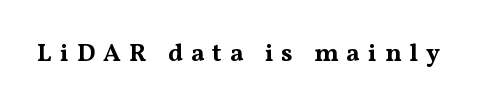
The image shows 25 px bold type, upright; set unusually wide letter spacing (+0.32 em), not underlined.
